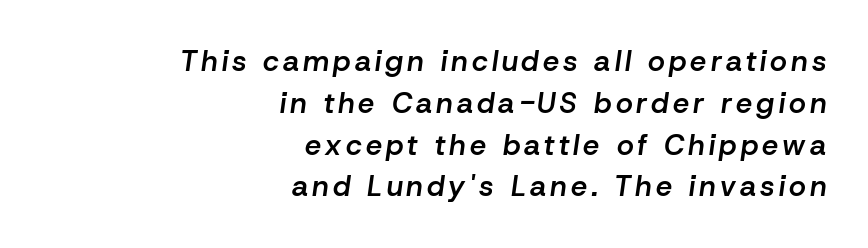
Semibold letterforms, between regular and bold. The rows are spaced the way most documents space them. Slanted lettering throughout. These lines stack with their right ends in a neat column. A clean baseline with only descenders dipping below it.
